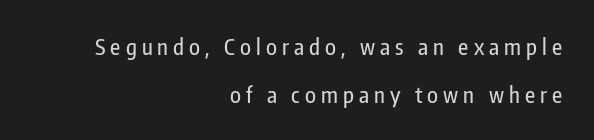
The image shows 22 px text type, upright; set right-aligned, loose line spacing (2.18x), unusually wide letter spacing (+0.23 em), not underlined.
